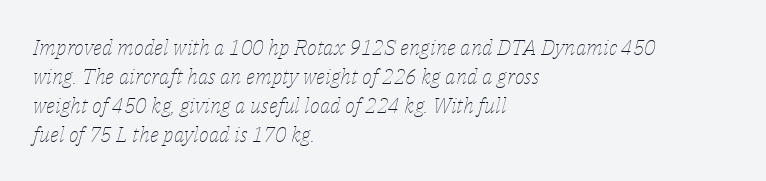
Bare-footed words on every line. These lines stack with their left ends in a neat column. Stroke mass is kept to a normal reading level or below. Tracking here is standard; glyphs follow each other at the usual distance. The rendering applies a slant to the glyphs.
